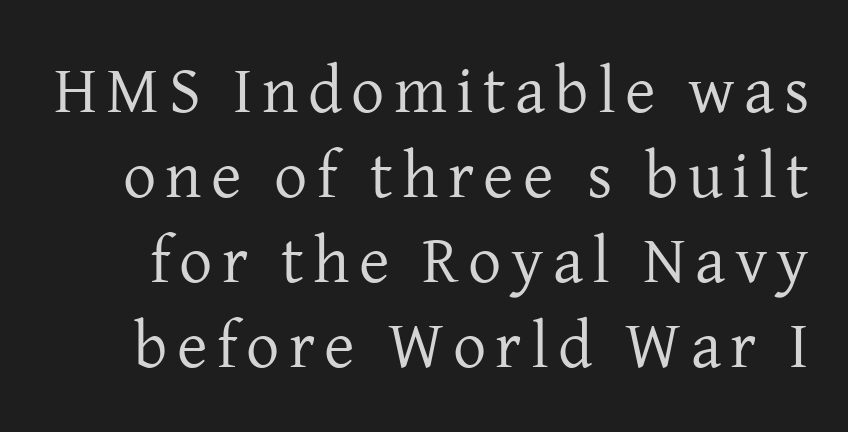
The image shows 66 px regular-weight serif type, upright; set normal line spacing (1.29x), not underlined; low stroke contrast and a medium x-height.
